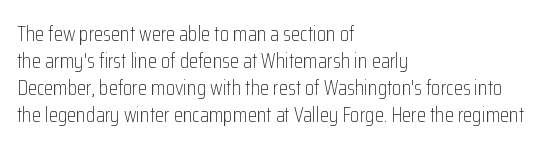
These lines keep a tight, regular rhythm from letter to letter. The rows are spaced the way most documents space them. Nothing heavy about these letters — not bold at all. A roman cut, with each character standing at attention. Check under the words: just untouched page. All the whitespace from short lines collects on the right.
